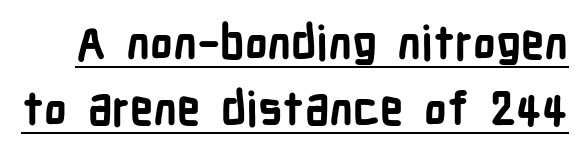
Q: Is the text bold? A: Yes.
Q: Is the text italic (slanted)? A: No, it is upright.
Q: Is the typeface a serif or a sans-serif typeface? A: Sans-serif.
Q: Is the text underlined? A: Yes.
Q: Is the spacing between letters normal or unusually wide? A: Normal.
Q: Is the spacing between lines tight, normal or loose? A: Normal.
Q: Width (condensed, normal, or wide)? A: Condensed.
Q: Stroke contrast? A: Low.
Q: x-height? A: Medium.
Q: Monospaced? A: No.
